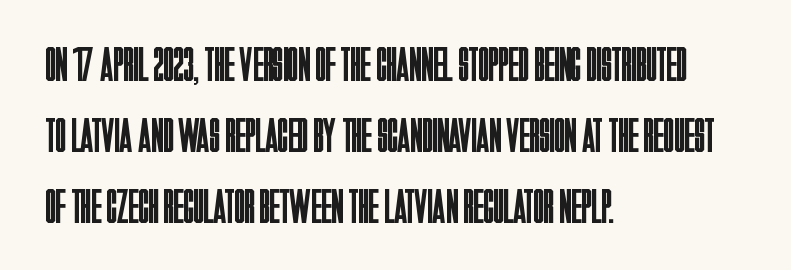
Q: Is the text bold? A: No.
Q: Is the text italic (slanted)? A: No, it is upright.
Q: Is the typeface a serif or a sans-serif typeface? A: Sans-serif.
Q: Is the text underlined? A: No.
Q: How is the paragraph aligned? A: Left-aligned.
Q: Is the spacing between letters normal or unusually wide? A: Normal.
Q: Is the spacing between lines tight, normal or loose? A: Normal.
Q: Width (condensed, normal, or wide)? A: Condensed.
Q: Stroke contrast? A: Low.
Q: x-height? A: Large.
Q: Monospaced? A: No.
